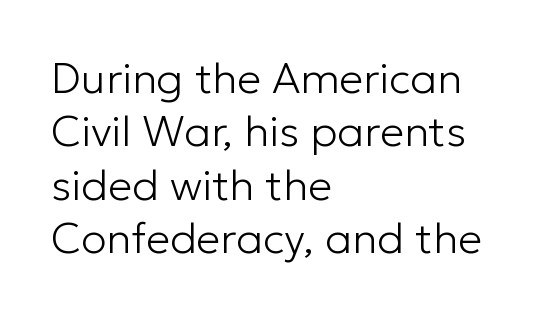
The image shows 43 px light sans-serif type, upright; set left-aligned, line spacing 1.24x, normal letter spacing, not underlined; low stroke contrast and a medium x-height.
